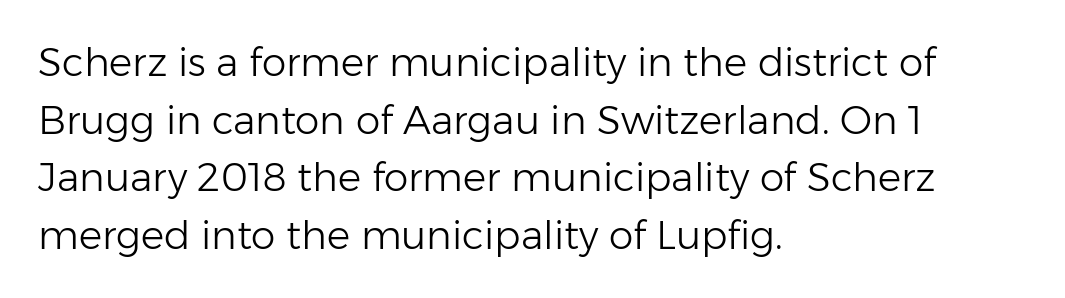
The image shows 39 px light sans-serif type, upright; set left-aligned, normal line spacing (1.48x), normal letter spacing, not underlined; low stroke contrast and a medium x-height.
